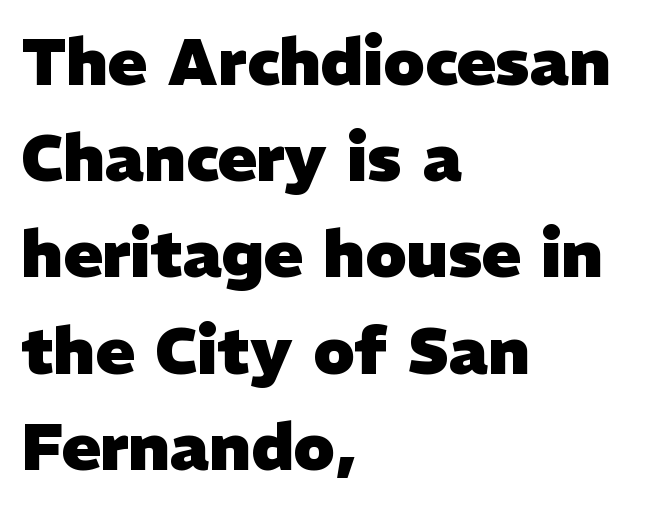
{"serif": "no", "bold": "yes", "weight": "heavy", "width": "normal", "stroke_contrast": "low", "x_height": "medium", "monospaced": "no", "underline": "no", "align": "left", "line_spacing": "normal", "line_spacing_ratio": 1.48, "letter_spacing": "normal", "letter_spacing_em": 0.0, "glyph_px": 65}
